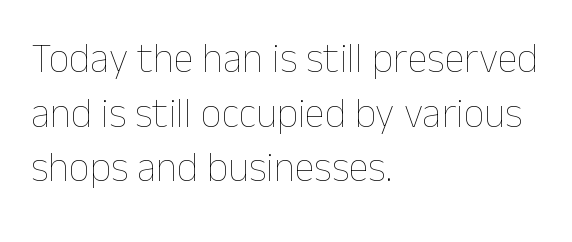
The designer left line spacing at the default. Left-aligned paragraph, ragged on the right. Beneath every word, the page is bare. Characters follow at the spacing the type designer built in. This reads as an unemphasized weight, regular at the heaviest. It's the straight-up-and-down kind of type.
